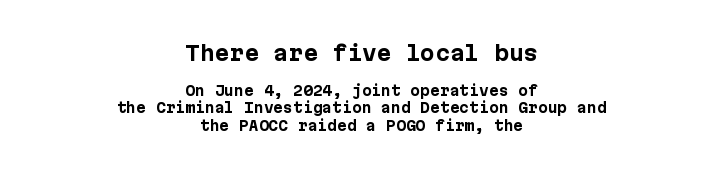
Q: Is the text bold? A: Yes.
Q: Is the text italic (slanted)? A: No, it is upright.
Q: Is the text underlined? A: No.
Q: How is the paragraph aligned? A: Centered.
Q: Is the spacing between letters normal or unusually wide? A: Normal.
Q: Which block of text is set in a larger size, the first (top) or the second (bottom)? A: The first (top) one.
